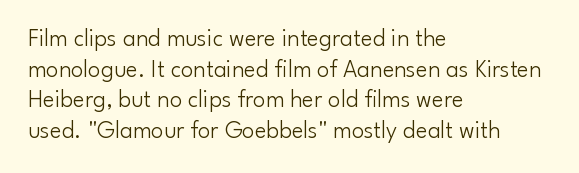
The image shows 25 px text type, upright; set left-aligned, line spacing 1.23x, normal letter spacing, not underlined.
